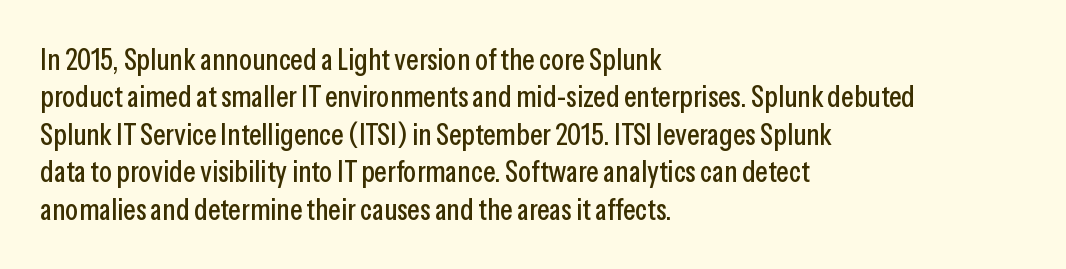
Q: Is the text italic (slanted)? A: No, it is upright.
Q: Is the typeface a serif or a sans-serif typeface? A: Sans-serif.
Q: Is the text underlined? A: No.
Q: How is the paragraph aligned? A: Left-aligned.
Q: Is the spacing between letters normal or unusually wide? A: Normal.
Q: Is the spacing between lines tight, normal or loose? A: Normal.
Q: Width (condensed, normal, or wide)? A: Condensed.
Q: Stroke contrast? A: Low.
Q: x-height? A: Medium.
Q: Monospaced? A: No.
